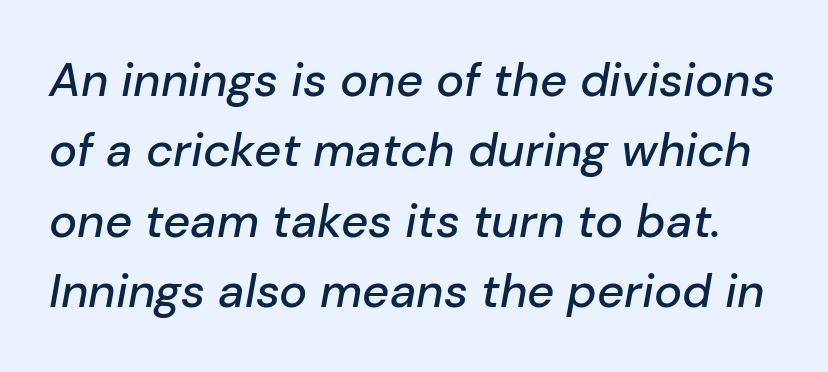
{"italic": "yes", "lean": "right", "slant_degrees": 10, "width": "normal", "stroke_contrast": "low", "x_height": "medium", "monospaced": "no", "underline": "no", "line_spacing": "normal", "line_spacing_ratio": 1.5, "letter_spacing": "normal", "letter_spacing_em": 0.0, "glyph_px": 47}
